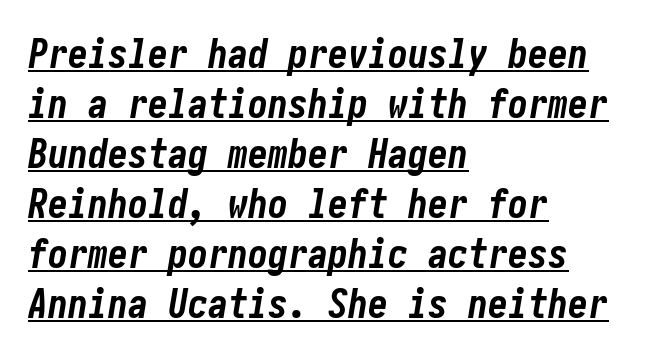
The glyphs are accompanied by a horizontal stroke just below them. The typesetter chose a ragged-right arrangement here. The letters sit at their default tracking, neither squeezed nor spread. Weight check: bold — yes, fully. Horizontal bands of white between lines are of average thickness. The face used here has a pronounced slope to its letters.
